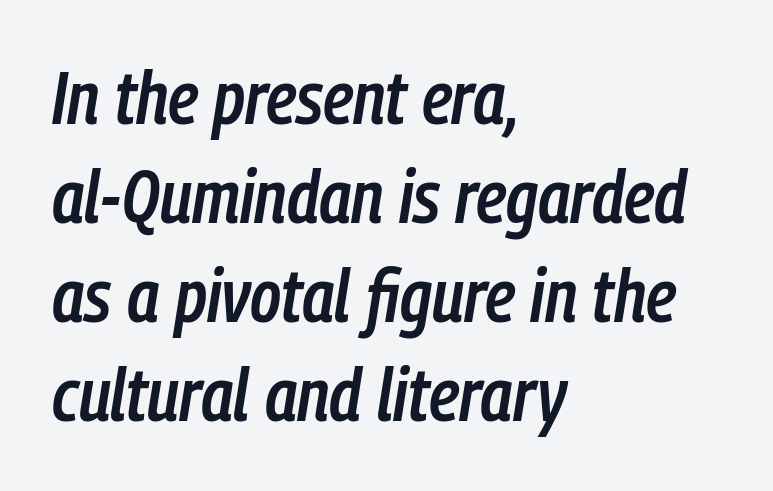
The image shows 74 px semibold, condensed type, italic (leaning right); set left-aligned, normal line spacing (1.34x), normal letter spacing, not underlined; low stroke contrast and a medium x-height.
